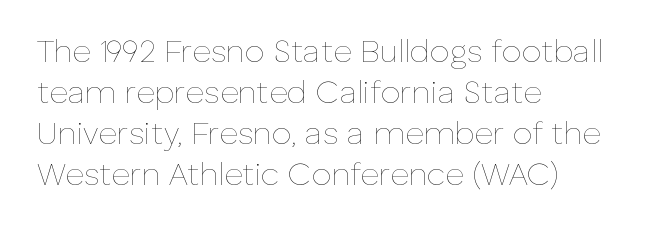
Q: Is the text bold? A: No.
Q: Is the text italic (slanted)? A: No, it is upright.
Q: Is the text underlined? A: No.
Q: How is the paragraph aligned? A: Left-aligned.
Q: Is the spacing between letters normal or unusually wide? A: Normal.
Q: Is the spacing between lines tight, normal or loose? A: Normal.
Q: Width (condensed, normal, or wide)? A: Normal.
Q: Stroke contrast? A: Low.
Q: x-height? A: Medium.
Q: Monospaced? A: No.
